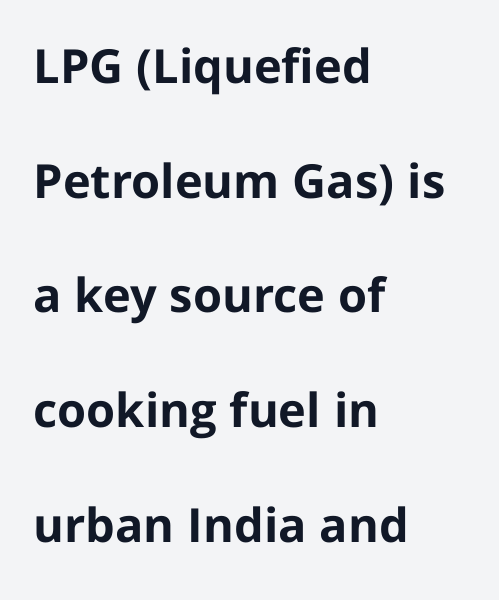
Observe the absence of serifs on each vertical stroke in this sample. This block would shrink considerably if given ordinary leading; it's expanded now. Think of a printed novel: that variable character pitch is what you see here. Nobody drew a line under any word here. A typesetter would mark this as roman, not italic.
